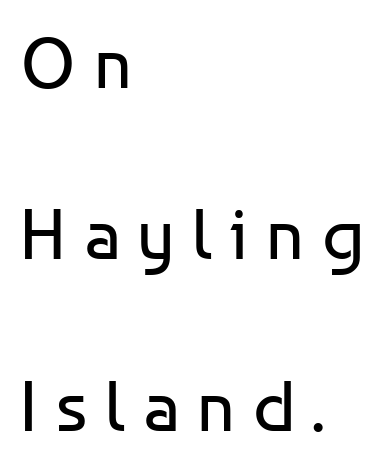
The specimen omits any rule beneath the text block's lines. Successive baselines arrive slowly, with a big drop between each. Spacing verdict: proportional, widths tailored to each character. The cut favours lightness, reaching ordinary text weight at its darkest. The compositor pushed each line to the left boundary. How are the letters spaced? Widely, with obvious added tracking.
